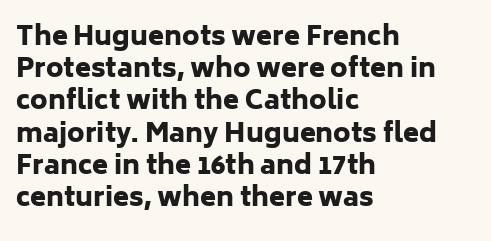
{"italic": "no", "bold": "yes", "underline": "no", "align": "left", "line_spacing_ratio": 1.24, "letter_spacing": "normal", "letter_spacing_em": 0.0, "glyph_px": 26}
